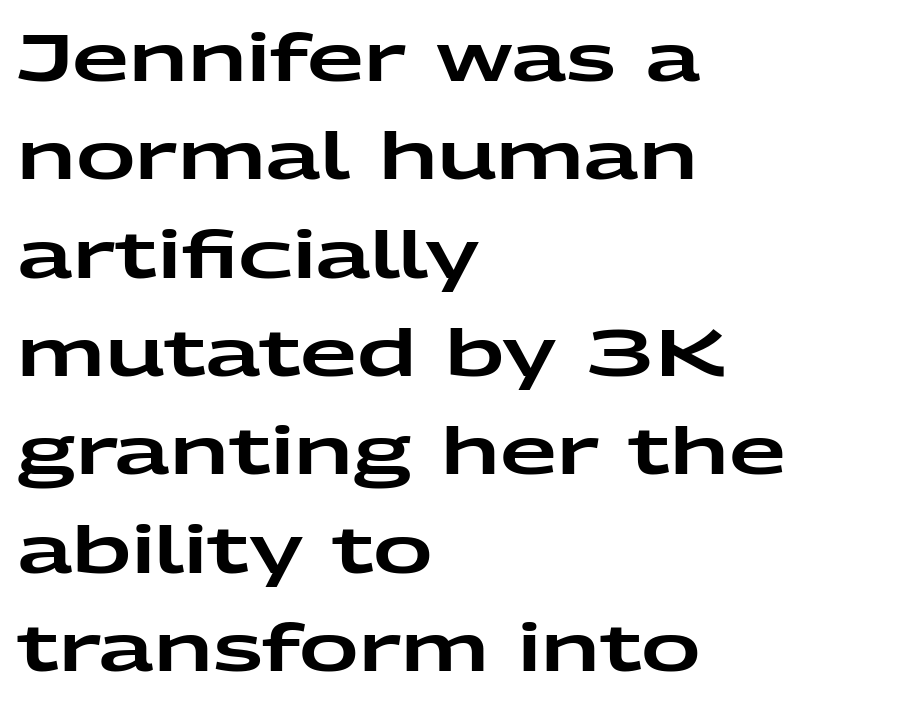
The image shows 66 px wide sans-serif type, upright; set left-aligned, normal line spacing (1.49x), normal letter spacing, not underlined; low stroke contrast and a medium x-height.
